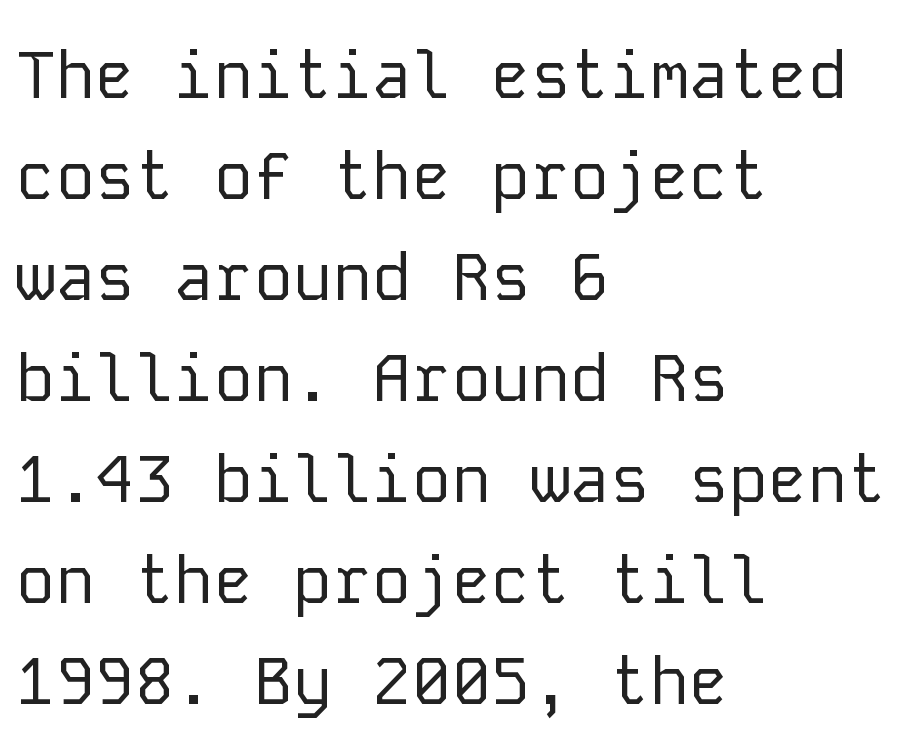
{"serif": "no", "italic": "no", "bold": "no", "weight": "regular", "width": "normal", "stroke_contrast": "low", "x_height": "medium", "monospaced": "yes", "underline": "no", "align": "left", "line_spacing": "normal", "line_spacing_ratio": 1.53, "letter_spacing": "normal", "letter_spacing_em": 0.0, "glyph_px": 66}
